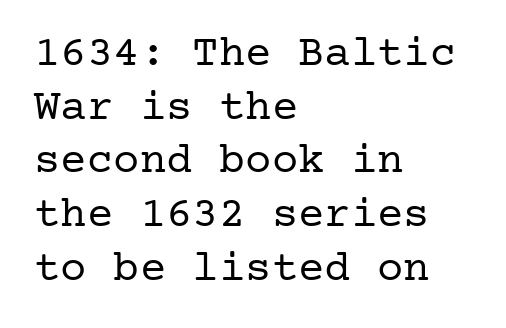
Q: Is the text bold? A: No.
Q: Is the text italic (slanted)? A: No, it is upright.
Q: Is the typeface a serif or a sans-serif typeface? A: Serif.
Q: Is the text underlined? A: No.
Q: How is the paragraph aligned? A: Left-aligned.
Q: Is the spacing between letters normal or unusually wide? A: Normal.
Q: Width (condensed, normal, or wide)? A: Normal.
Q: Stroke contrast? A: Low.
Q: x-height? A: Medium.
